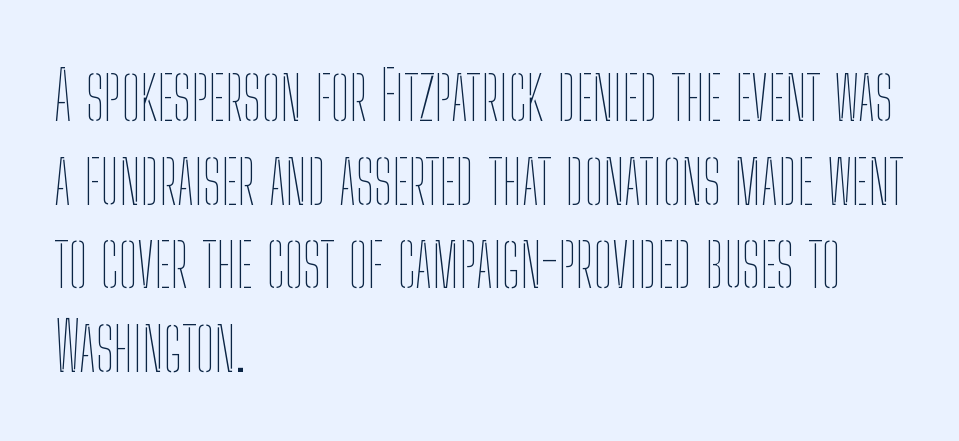
{"italic": "no", "bold": "no", "weight": "thin", "width": "condensed", "stroke_contrast": "low", "x_height": "medium", "monospaced": "no", "underline": "no", "align": "left", "line_spacing_ratio": 1.23, "letter_spacing": "normal", "letter_spacing_em": 0.0, "glyph_px": 68}
